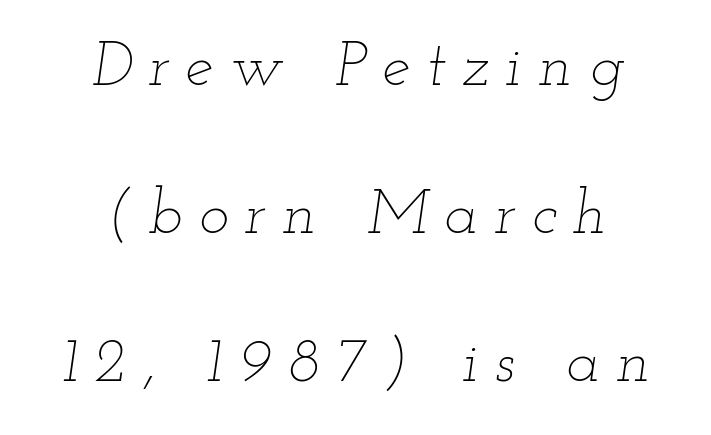
{"italic": "yes", "lean": "right", "slant_degrees": 12, "bold": "no", "weight": "thin", "width": "wide", "stroke_contrast": "low", "x_height": "small", "monospaced": "no", "underline": "no", "align": "center", "line_spacing": "loose", "line_spacing_ratio": 2.35, "letter_spacing": "wide", "letter_spacing_em": 0.26, "glyph_px": 63}
